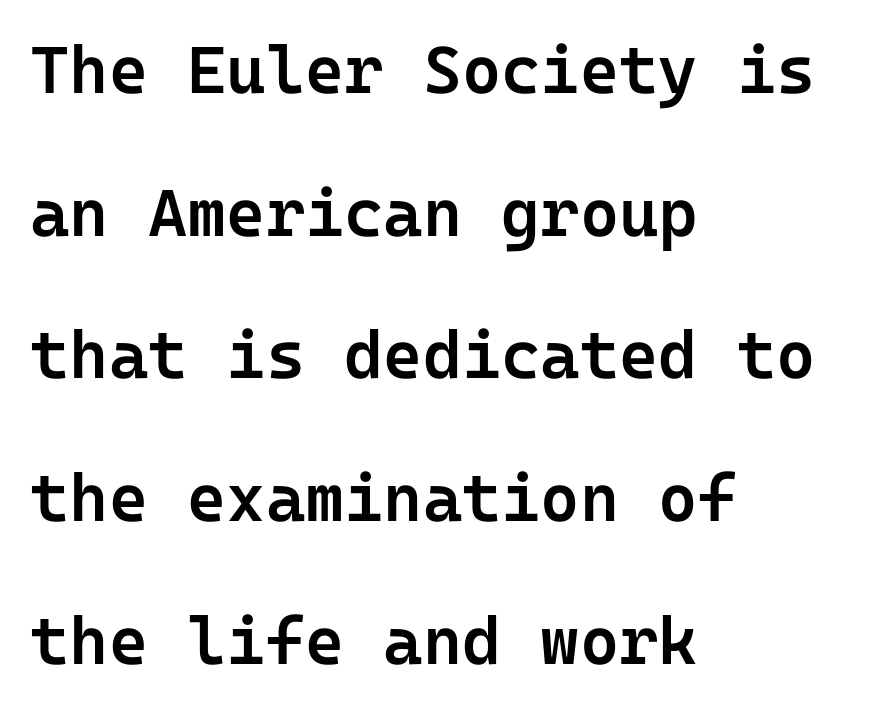
{"serif": "no", "italic": "no", "bold": "semi", "weight": "semibold", "width": "normal", "stroke_contrast": "low", "x_height": "medium", "underline": "no", "align": "left", "line_spacing": "loose", "line_spacing_ratio": 2.13, "letter_spacing": "normal", "letter_spacing_em": 0.0, "glyph_px": 67}
